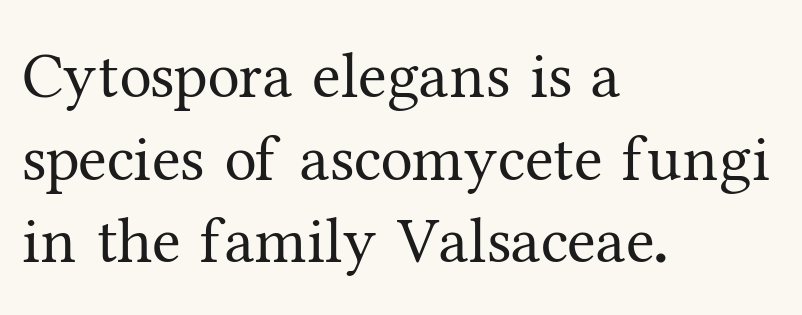
Q: Is the text bold? A: No.
Q: Is the text italic (slanted)? A: No, it is upright.
Q: Is the typeface a serif or a sans-serif typeface? A: Serif.
Q: Is the text underlined? A: No.
Q: How is the paragraph aligned? A: Left-aligned.
Q: Is the spacing between letters normal or unusually wide? A: Normal.
Q: Is the spacing between lines tight, normal or loose? A: Normal.
Q: Width (condensed, normal, or wide)? A: Normal.
Q: Stroke contrast? A: Medium.
Q: x-height? A: Medium.
Q: Monospaced? A: No.
